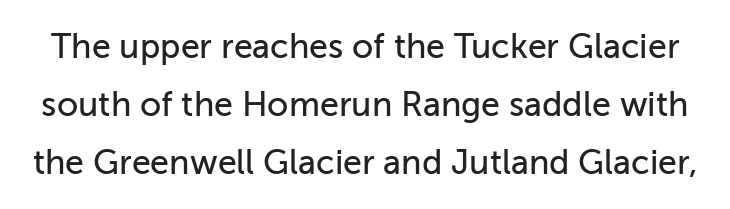
The image shows 34 px sans-serif type, upright; set normal line spacing (1.7x), normal letter spacing, not underlined; low stroke contrast and a medium x-height.
